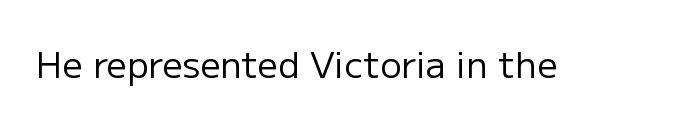
Is this a fixed-width face? No — the glyphs have proportional, varying widths. Vertical strokes here are truly vertical. Glance below the letters and you will spot only blank space. The face used here is a sans, in the tradition of grotesques and geometrics. The face looks like a standard text weight, possibly lighter. Short note: letters normally spaced.
